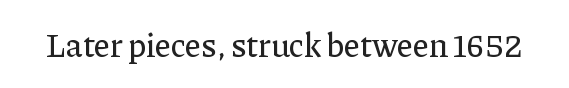
{"serif": "yes", "italic": "no", "width": "normal", "stroke_contrast": "low", "x_height": "medium", "monospaced": "no", "underline": "no", "letter_spacing": "normal", "letter_spacing_em": 0.0, "glyph_px": 33}
